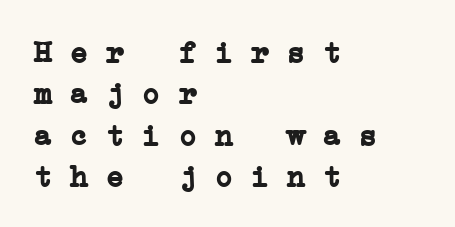
The image shows 30 px semibold, wide serif type, monospaced; set left-aligned, normal line spacing (1.38x), normal letter spacing, not underlined; low stroke contrast and a medium x-height.
